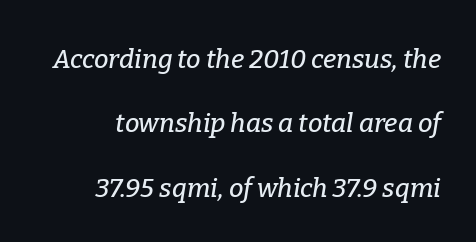
Q: Is the text italic (slanted)? A: Yes, it leans right by about 9 degrees.
Q: Is the text underlined? A: No.
Q: Is the spacing between letters normal or unusually wide? A: Normal.
Q: Is the spacing between lines tight, normal or loose? A: Loose.
